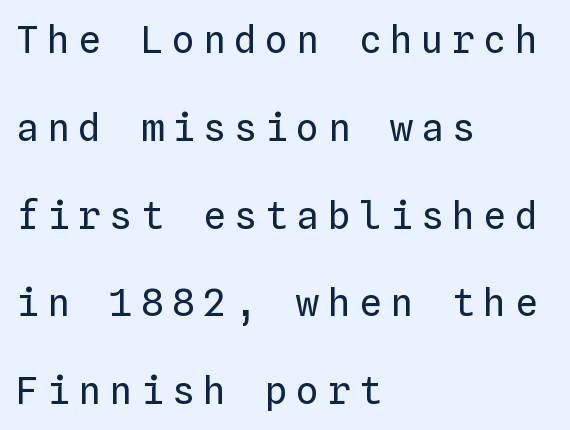
You could only call the tracking loose — the letters float apart. Looks like terminal output: every glyph gets an equal slot. Horizontal alignment here is leftward, the default for most running prose. No heavy texture on the line: the type isn't bold. The passage shown stacks its lines with a broad gap.
